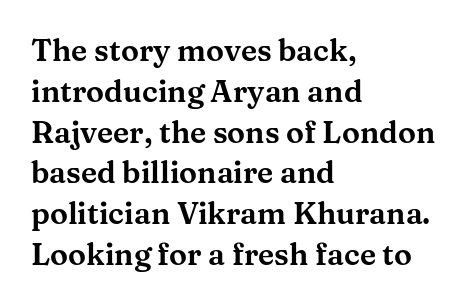
The image shows 30 px wide serif type, upright; set left-aligned, normal line spacing (1.36x), normal letter spacing, not underlined; medium stroke contrast and a medium x-height.
